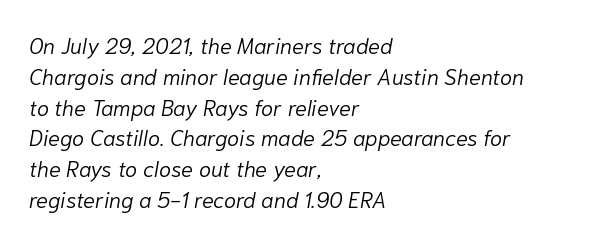
How would I describe the line gaps? Plain and ordinary. Italic? Definitely — the glyphs are oblique. Any mark beneath the type? The region is blank. The strokes are not fattened; the text isn't bold. These lines are set flush left with a ragged right edge. Spacing between characters is what you'd get straight out of the box.
